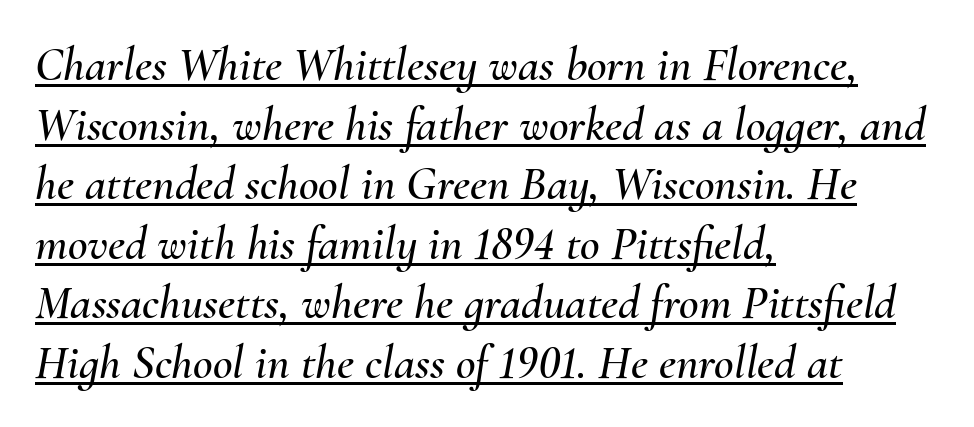
Notice how a bar underscores the lettering throughout. Tracking value appears to be zero — textbook default spacing. Rendered with sloped, italic letterforms. The passage is arranged the way most books set body copy — flush left. Think of a printed novel: that variable character pitch is what you see here.
